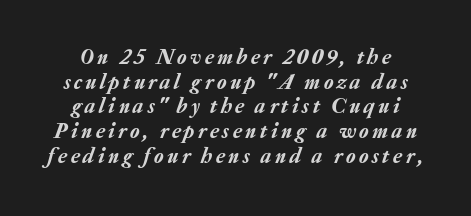
The image shows 22 px text type, italic (leaning right); set tight line spacing (1.12x), not underlined.
